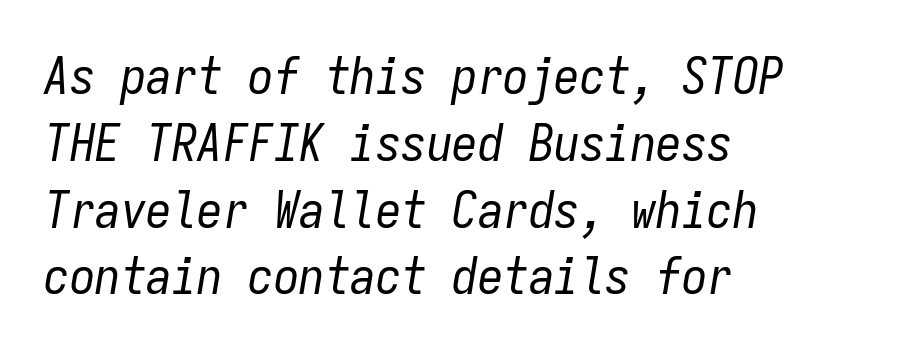
Q: Is the text bold? A: No.
Q: Is the text italic (slanted)? A: Yes, it leans right by about 9 degrees.
Q: Is the text underlined? A: No.
Q: How is the paragraph aligned? A: Left-aligned.
Q: Is the spacing between letters normal or unusually wide? A: Normal.
Q: Is the spacing between lines tight, normal or loose? A: Normal.
Q: Width (condensed, normal, or wide)? A: Condensed.
Q: Stroke contrast? A: Low.
Q: x-height? A: Medium.
Q: Monospaced? A: Yes.
